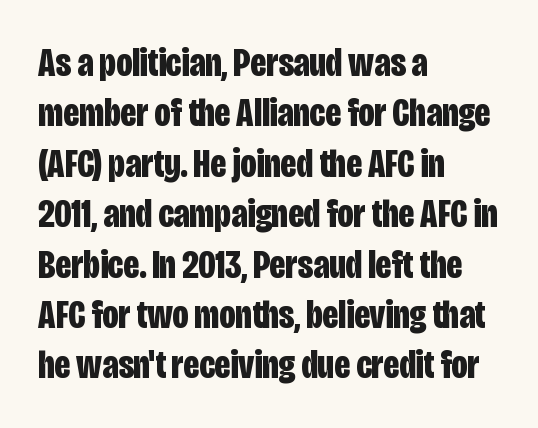
Q: Is the text bold? A: Yes.
Q: Is the text italic (slanted)? A: No, it is upright.
Q: Is the typeface a serif or a sans-serif typeface? A: Sans-serif.
Q: Is the text underlined? A: No.
Q: How is the paragraph aligned? A: Left-aligned.
Q: Is the spacing between letters normal or unusually wide? A: Normal.
Q: Is the spacing between lines tight, normal or loose? A: Normal.
Q: Width (condensed, normal, or wide)? A: Condensed.
Q: Stroke contrast? A: Low.
Q: x-height? A: Large.
Q: Monospaced? A: No.
